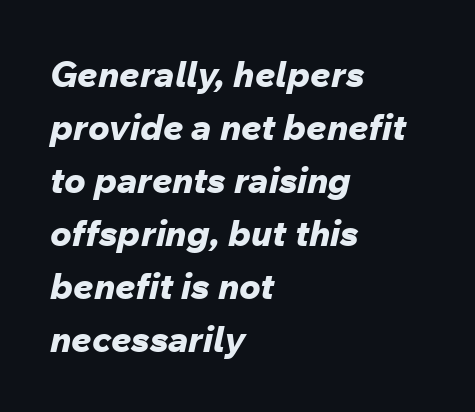
{"italic": "yes", "lean": "right", "slant_degrees": 12, "bold": "yes", "weight": "bold", "width": "normal", "stroke_contrast": "low", "x_height": "medium", "monospaced": "no", "underline": "no", "align": "left", "line_spacing": "normal", "line_spacing_ratio": 1.47, "letter_spacing": "normal", "letter_spacing_em": 0.0, "glyph_px": 36}
